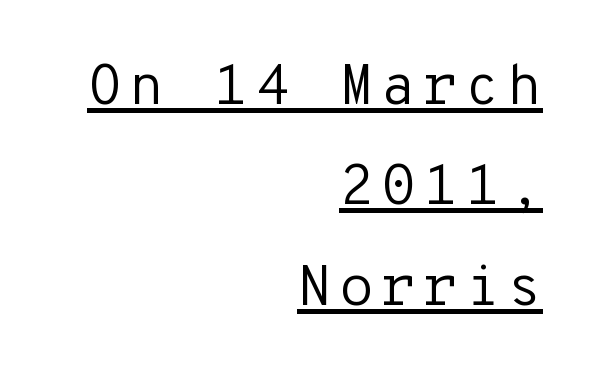
The image shows 57 px regular-weight sans-serif type, upright, monospaced; set right-aligned, line spacing 1.76x, underlined; low stroke contrast and a medium x-height.
